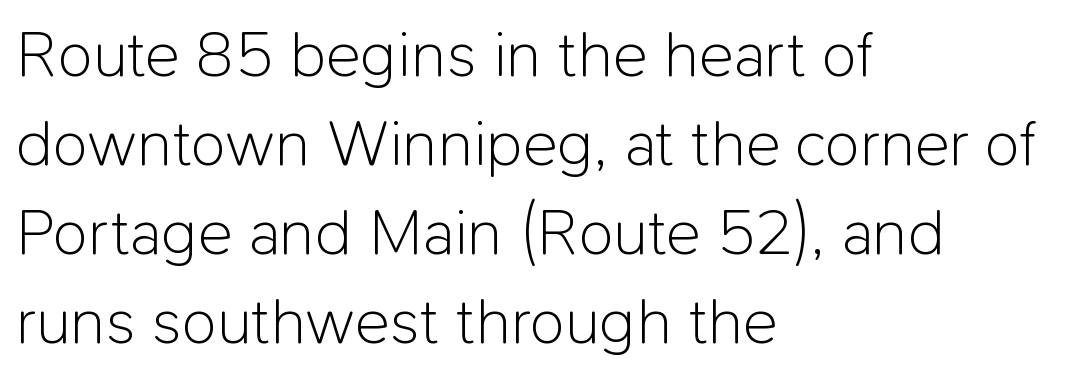
{"serif": "no", "italic": "no", "bold": "no", "weight": "light", "width": "normal", "stroke_contrast": "low", "x_height": "medium", "monospaced": "no", "underline": "no", "align": "left", "line_spacing": "normal", "line_spacing_ratio": 1.37, "letter_spacing": "normal", "letter_spacing_em": 0.0, "glyph_px": 65}
